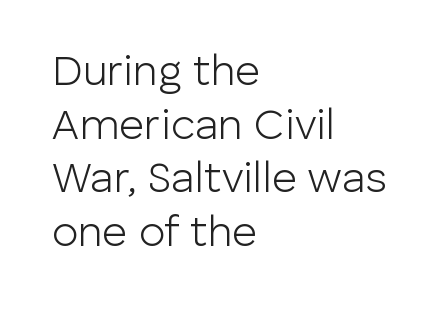
Q: Is the text bold? A: No.
Q: Is the text italic (slanted)? A: No, it is upright.
Q: Is the typeface a serif or a sans-serif typeface? A: Sans-serif.
Q: Is the text underlined? A: No.
Q: How is the paragraph aligned? A: Left-aligned.
Q: Is the spacing between letters normal or unusually wide? A: Normal.
Q: Is the spacing between lines tight, normal or loose? A: Normal.
Q: Width (condensed, normal, or wide)? A: Normal.
Q: Stroke contrast? A: Low.
Q: x-height? A: Medium.
Q: Monospaced? A: No.
